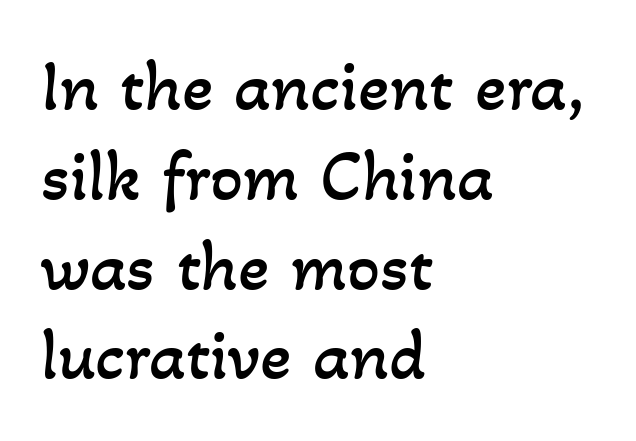
The image shows 73 px regular-weight type; set left-aligned, line spacing 1.23x, normal letter spacing, not underlined; low stroke contrast and a small x-height.
